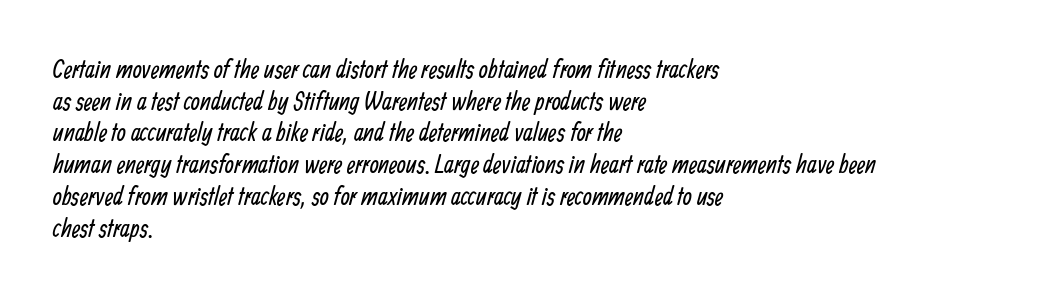
The image shows 26 px text type; set left-aligned, line spacing 1.22x, normal letter spacing, not underlined.
